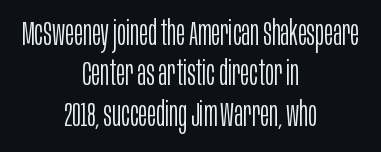
The image shows 34 px light, condensed sans-serif type, upright; set centered, line spacing 1.19x, normal letter spacing, not underlined; low stroke contrast and a large x-height.
